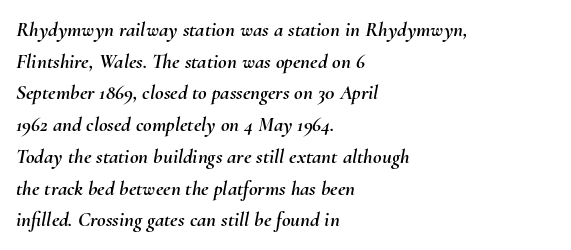
The image shows 21 px text type, italic (leaning right); set left-aligned, normal line spacing (1.51x), normal letter spacing, not underlined.
